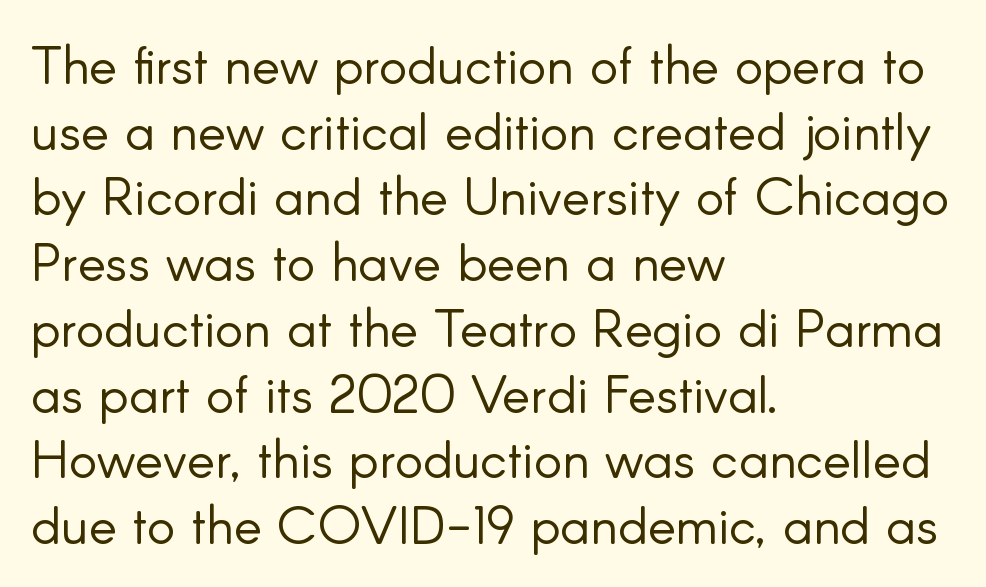
The image shows 53 px light sans-serif type, upright; set left-aligned, line spacing 1.24x, normal letter spacing, not underlined; low stroke contrast and a small x-height.
